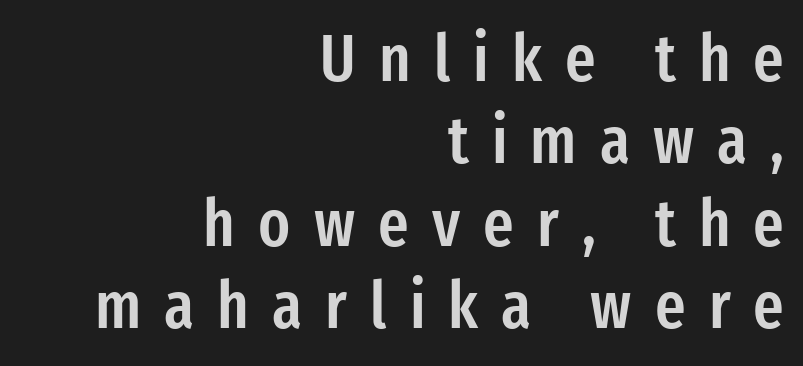
Q: Is the text bold? A: Semi-bold.
Q: Is the text italic (slanted)? A: No, it is upright.
Q: Is the typeface a serif or a sans-serif typeface? A: Sans-serif.
Q: Is the text underlined? A: No.
Q: How is the paragraph aligned? A: Right-aligned.
Q: Is the spacing between letters normal or unusually wide? A: Unusually wide.
Q: Is the spacing between lines tight, normal or loose? A: Normal.
Q: Width (condensed, normal, or wide)? A: Condensed.
Q: Stroke contrast? A: Low.
Q: x-height? A: Medium.
Q: Monospaced? A: No.
